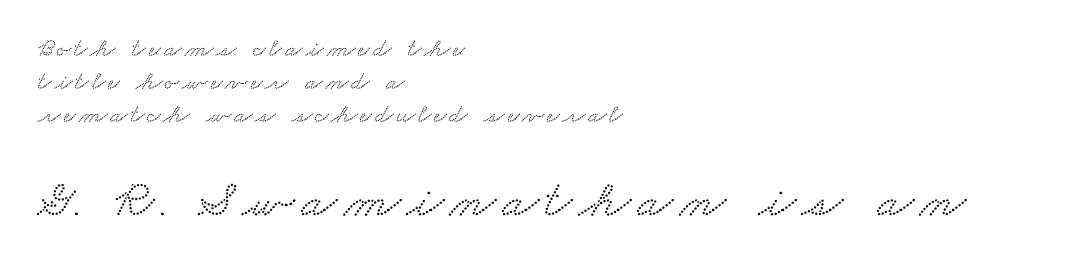
Q: Is the text underlined? A: No.
Q: How is the paragraph aligned? A: Left-aligned.
Q: Is the spacing between lines tight, normal or loose? A: Normal.
Q: Which block of text is set in a larger size, the first (top) or the second (bottom)? A: The second (bottom) one.
Q: Width (condensed, normal, or wide)? A: Wide.
Q: Stroke contrast? A: Low.
Q: x-height? A: Small.
Q: Monospaced? A: No.
